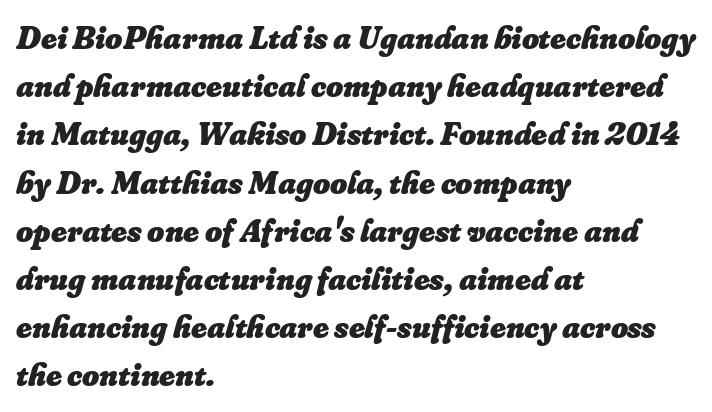
What stands out about the letter spacing? Nothing — it is the standard amount. Each new line begins a customary step beneath the previous one. Leftover space on each line is placed entirely after the last word. Quick note: underline off. The specimen reads as italic at a glance.
